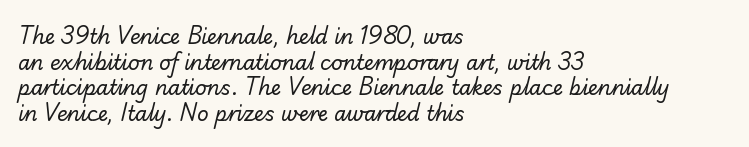
The image shows 20 px text type; set left-aligned, normal line spacing (1.28x), normal letter spacing, not underlined.
